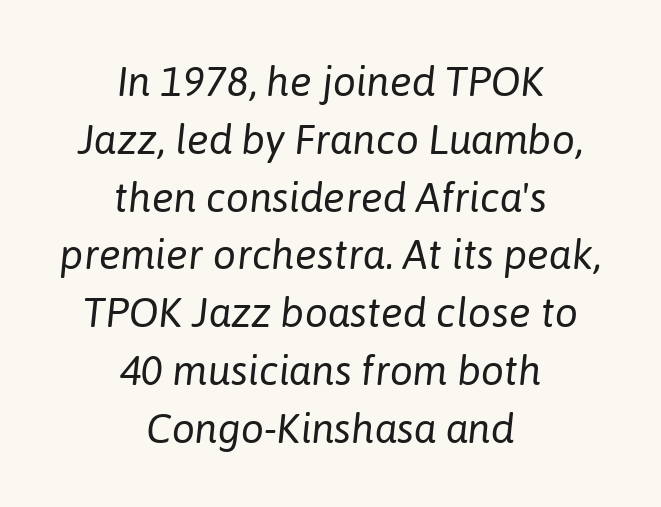
Q: Is the text bold? A: No.
Q: Is the text italic (slanted)? A: Yes, it leans right by about 6 degrees.
Q: Is the text underlined? A: No.
Q: How is the paragraph aligned? A: Centered.
Q: Is the spacing between letters normal or unusually wide? A: Normal.
Q: Is the spacing between lines tight, normal or loose? A: Normal.
Q: Width (condensed, normal, or wide)? A: Normal.
Q: Stroke contrast? A: Low.
Q: x-height? A: Medium.
Q: Monospaced? A: No.
